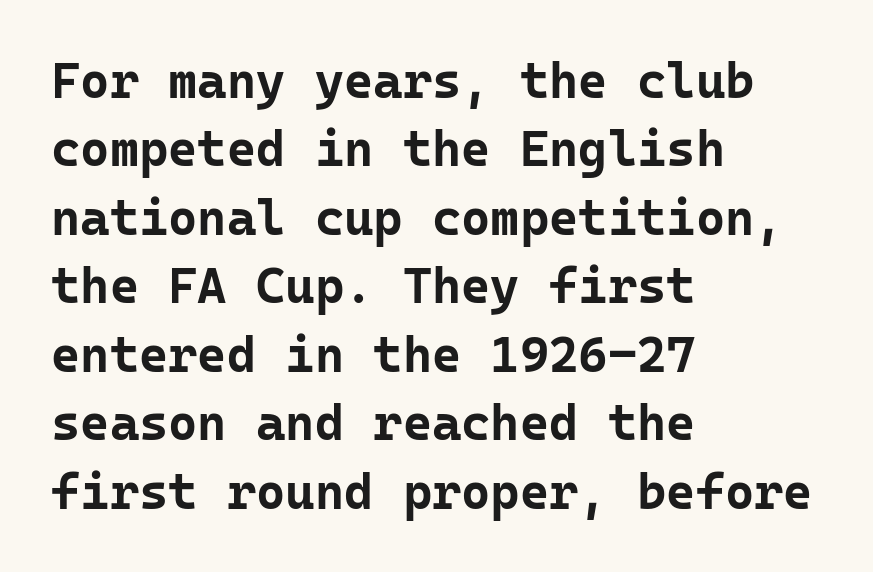
The image shows 50 px bold sans-serif type, upright, monospaced; set left-aligned, normal line spacing (1.37x), normal letter spacing, not underlined; low stroke contrast and a medium x-height.
